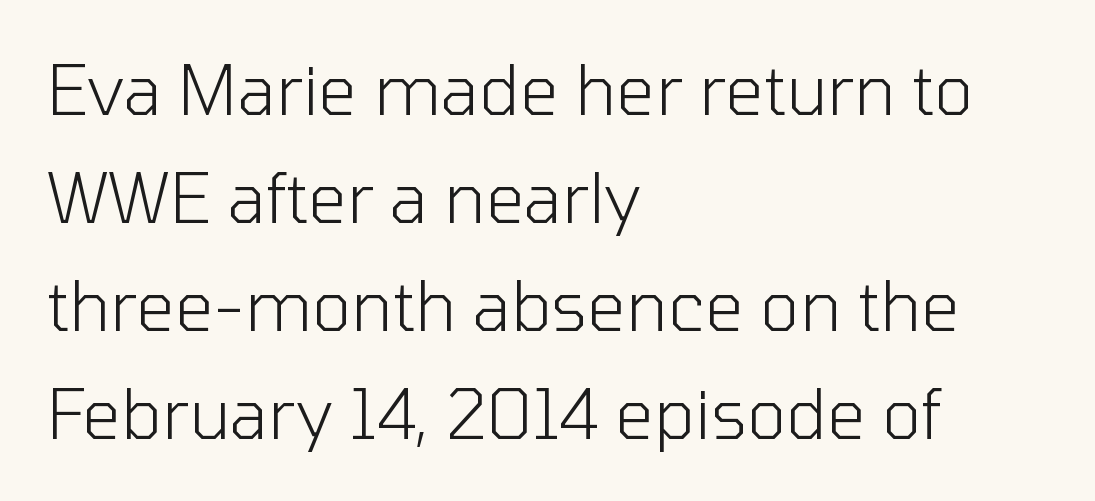
This sample has the flowing, uneven cadence of proportional lettering. Tracking value appears to be zero — textbook default spacing. One glance says typical: line gaps are just what's usual. Teacher's note: observe the even left margin — that is flush-left alignment.
